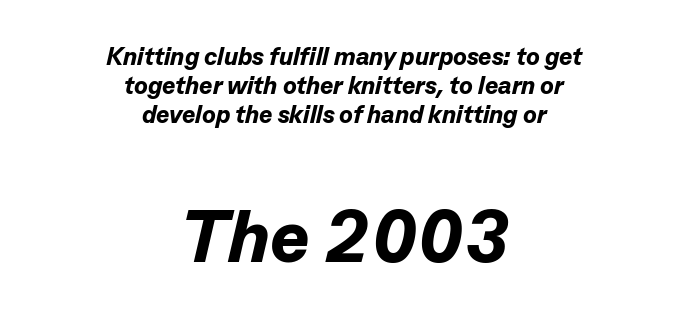
{"italic": "yes", "lean": "right", "slant_degrees": 13, "bold": "yes", "weight": "bold", "width": "normal", "stroke_contrast": "low", "x_height": "medium", "monospaced": "no", "underline": "no", "align": "center", "line_spacing_ratio": 1.17, "letter_spacing": "normal", "letter_spacing_em": 0.0, "larger_block": "second", "size_ratio": 2.96, "glyph_px": 74}
